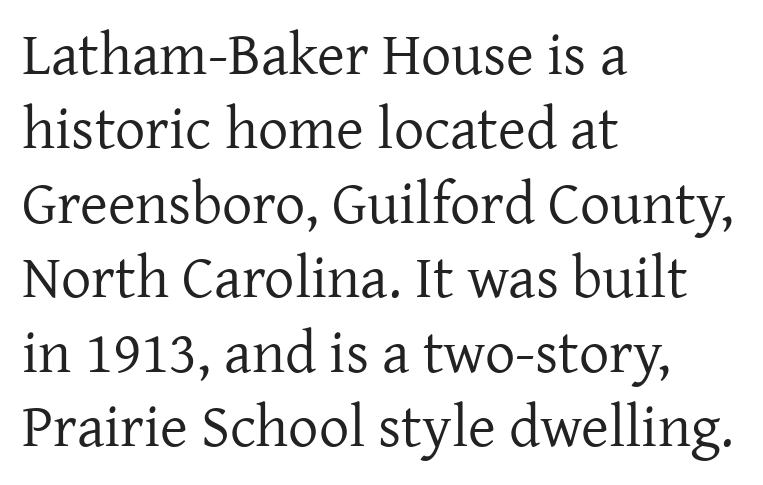
The image shows 60 px regular-weight serif type, upright; set left-aligned, line spacing 1.24x, normal letter spacing, not underlined; low stroke contrast and a medium x-height.
